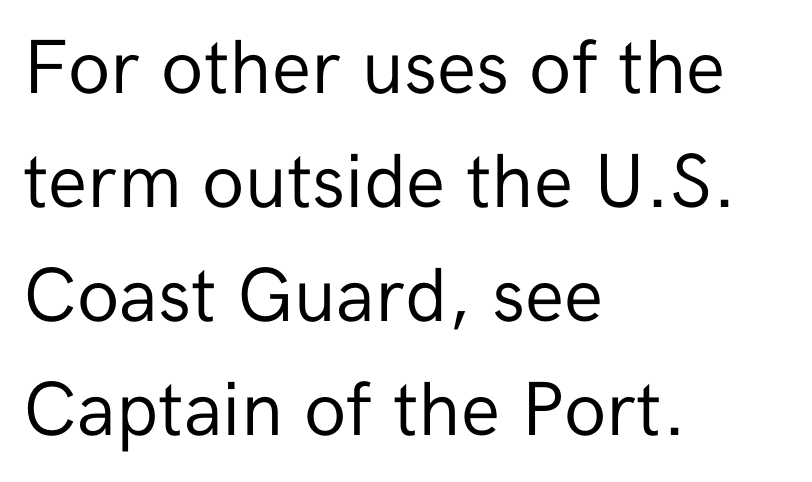
The image shows 77 px regular-weight sans-serif type, upright; set left-aligned, normal line spacing (1.48x), normal letter spacing, not underlined; low stroke contrast and a medium x-height.
